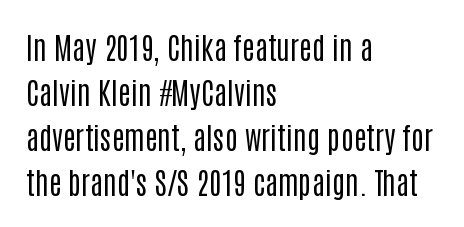
Q: Is the text bold? A: No.
Q: Is the text italic (slanted)? A: No, it is upright.
Q: Is the typeface a serif or a sans-serif typeface? A: Sans-serif.
Q: Is the text underlined? A: No.
Q: How is the paragraph aligned? A: Left-aligned.
Q: Is the spacing between letters normal or unusually wide? A: Normal.
Q: Is the spacing between lines tight, normal or loose? A: Normal.
Q: Width (condensed, normal, or wide)? A: Condensed.
Q: Stroke contrast? A: Low.
Q: x-height? A: Large.
Q: Monospaced? A: No.
